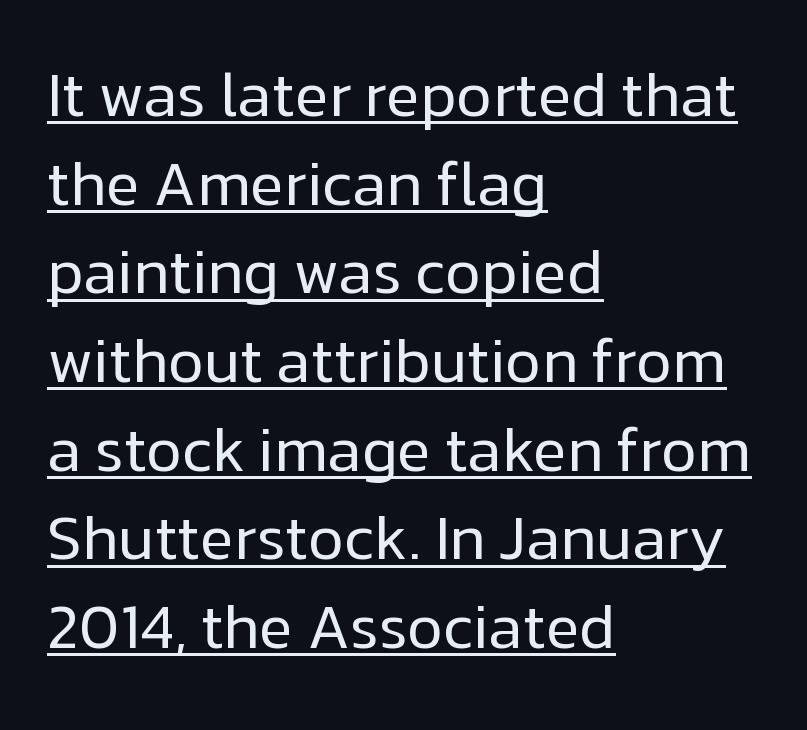
Notice how descenders clear the ascenders below comfortably — that's standard leading. The gaps between neighbouring characters are ordinary and unremarkable. The letters stand upright; this is a roman face. No chunkiness to these letters — they're not bold. This sample has the flowing, uneven cadence of proportional lettering.
